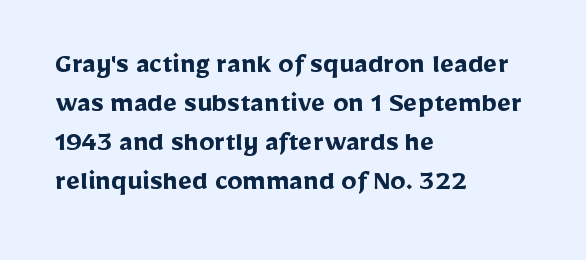
{"serif": "no", "italic": "no", "bold": "yes", "weight": "semibold", "width": "normal", "stroke_contrast": "low", "x_height": "medium", "monospaced": "no", "underline": "no", "align": "left", "line_spacing": "normal", "line_spacing_ratio": 1.26, "letter_spacing": "normal", "letter_spacing_em": 0.0, "glyph_px": 31}
